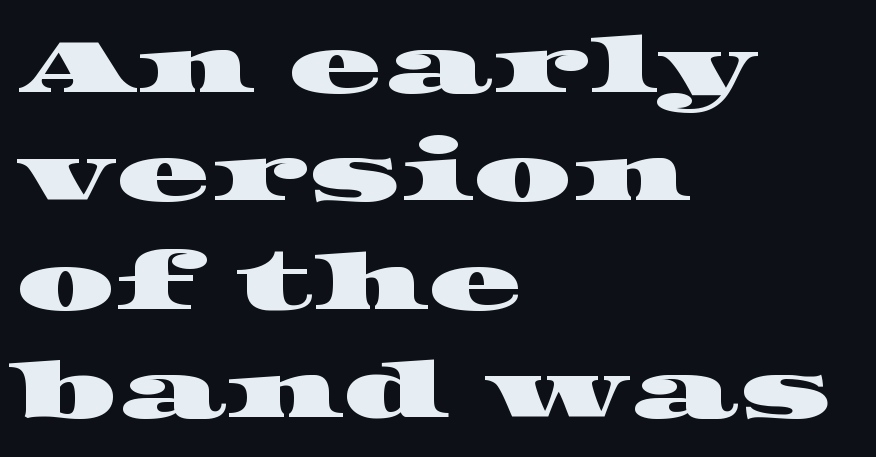
Q: Is the typeface a serif or a sans-serif typeface? A: Serif.
Q: Is the text underlined? A: No.
Q: How is the paragraph aligned? A: Left-aligned.
Q: Is the spacing between letters normal or unusually wide? A: Normal.
Q: Is the spacing between lines tight, normal or loose? A: Normal.
Q: Width (condensed, normal, or wide)? A: Wide.
Q: Stroke contrast? A: High.
Q: x-height? A: Large.
Q: Monospaced? A: No.
